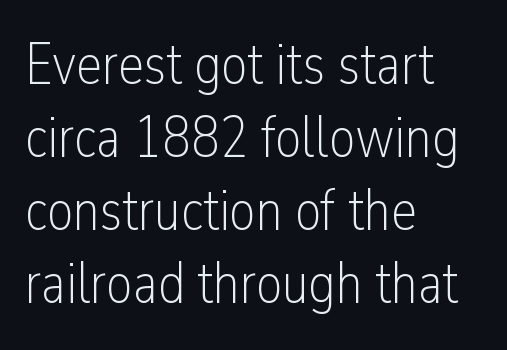
Q: Is the text bold? A: No.
Q: Is the text italic (slanted)? A: No, it is upright.
Q: Is the typeface a serif or a sans-serif typeface? A: Sans-serif.
Q: Is the text underlined? A: No.
Q: How is the paragraph aligned? A: Left-aligned.
Q: Is the spacing between letters normal or unusually wide? A: Normal.
Q: Is the spacing between lines tight, normal or loose? A: Normal.
Q: Width (condensed, normal, or wide)? A: Condensed.
Q: Stroke contrast? A: Low.
Q: x-height? A: Medium.
Q: Monospaced? A: No.
